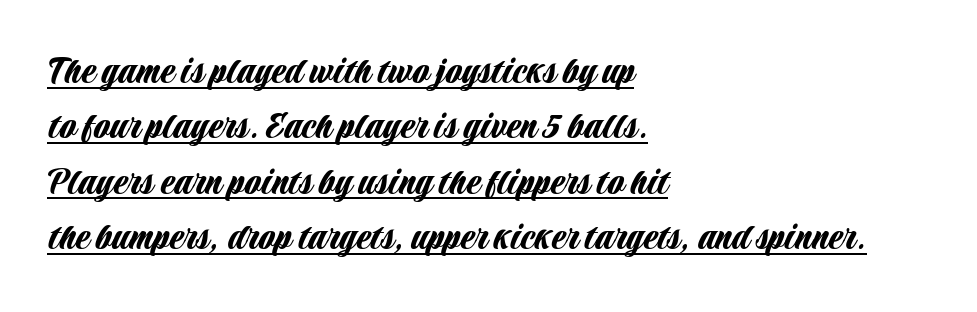
The lines are quadded left. The letters carry no serifs — their stems end cleanly without finishing strokes. The letterforms sit shoulder to shoulder at normal distance. This sample has the flowing, uneven cadence of proportional lettering.
